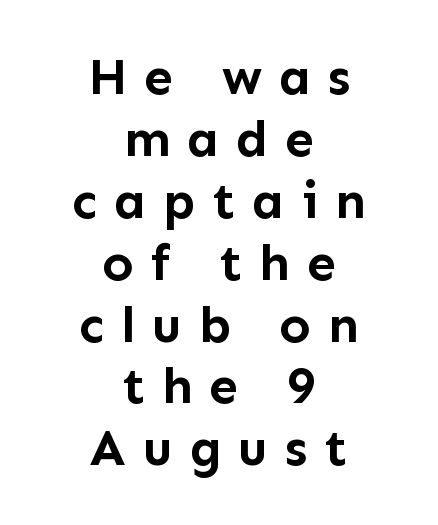
The image shows 52 px semibold sans-serif type, upright; set centered, line spacing 1.19x, unusually wide letter spacing (+0.32 em), not underlined; low stroke contrast and a medium x-height.
